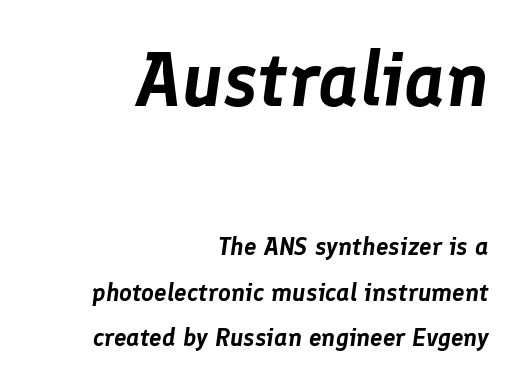
{"italic": "yes", "lean": "right", "slant_degrees": 8, "width": "normal", "stroke_contrast": "low", "x_height": "medium", "monospaced": "no", "underline": "no", "align": "right", "line_spacing_ratio": 1.81, "letter_spacing": "normal", "letter_spacing_em": 0.0, "larger_block": "first", "size_ratio": 3.04, "glyph_px": 76}
